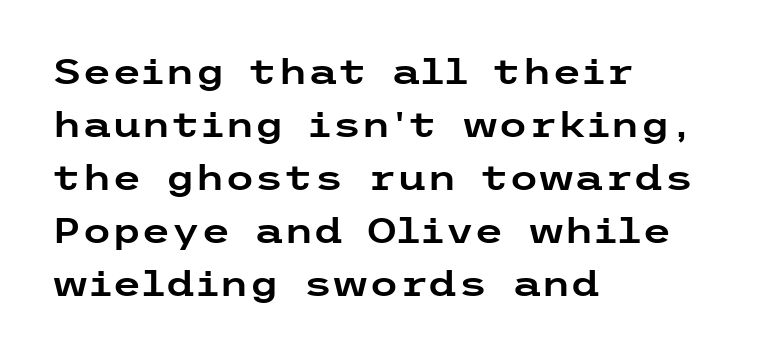
The image shows 34 px wide sans-serif type, upright; set left-aligned, normal line spacing (1.56x), normal letter spacing, not underlined; low stroke contrast and a medium x-height.
